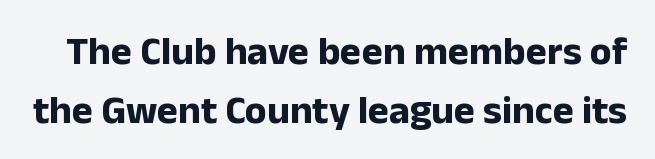
The image shows 40 px bold sans-serif type, upright; set normal line spacing (1.47x), normal letter spacing, not underlined; low stroke contrast and a medium x-height.
